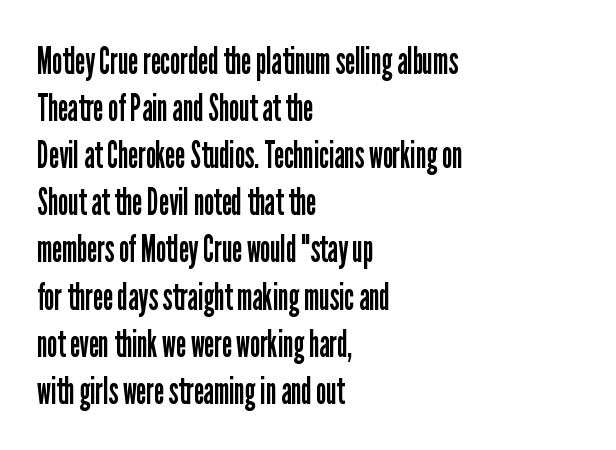
{"serif": "no", "italic": "no", "bold": "no", "weight": "regular", "width": "condensed", "stroke_contrast": "low", "x_height": "medium", "monospaced": "no", "underline": "no", "align": "left", "line_spacing_ratio": 1.24, "letter_spacing": "normal", "letter_spacing_em": 0.0, "glyph_px": 38}
